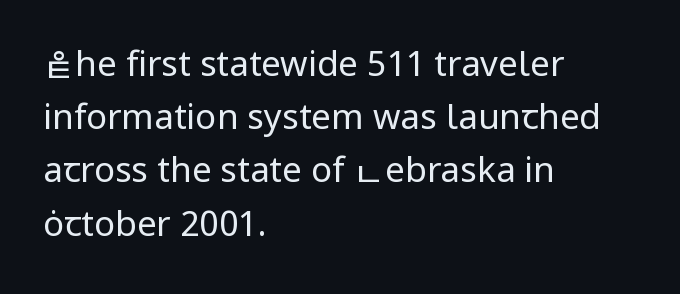
Q: Is the text bold? A: No.
Q: Is the text italic (slanted)? A: No, it is upright.
Q: Is the typeface a serif or a sans-serif typeface? A: Sans-serif.
Q: Is the text underlined? A: No.
Q: How is the paragraph aligned? A: Left-aligned.
Q: Is the spacing between letters normal or unusually wide? A: Normal.
Q: Is the spacing between lines tight, normal or loose? A: Normal.
Q: Width (condensed, normal, or wide)? A: Normal.
Q: Stroke contrast? A: Low.
Q: x-height? A: Medium.
Q: Monospaced? A: No.
